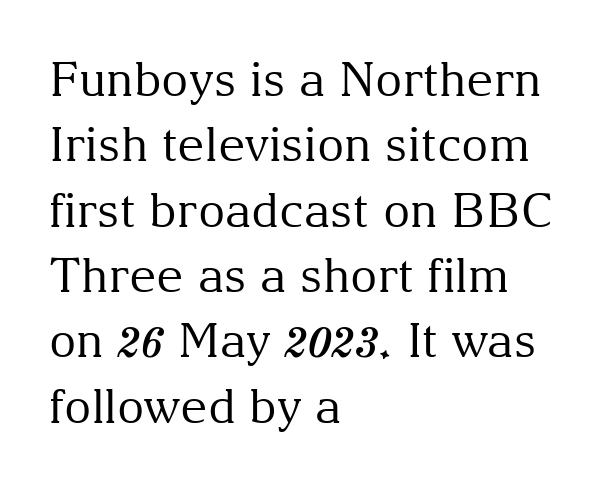
The font sits on the lighter half of the weight spectrum, regular included. Do the characters align in a grid? No, the font is proportional. Caption: standard tracking, unaltered. A normal amount of white space separates one row of letters from the next. Has an underline been added? It has not.
